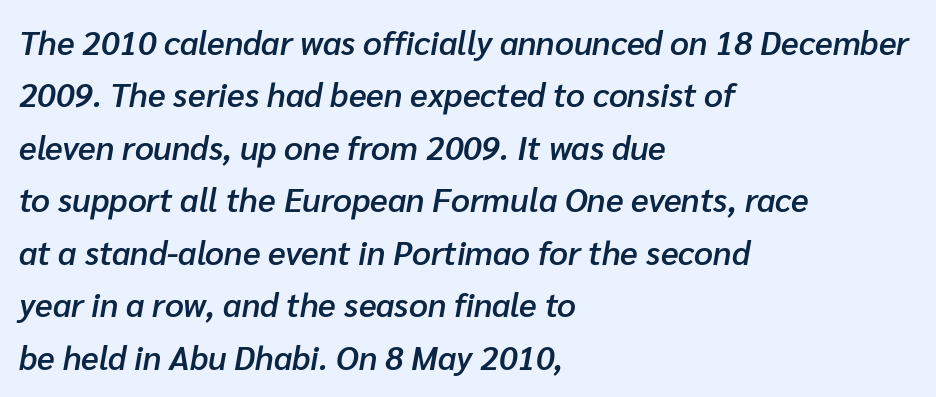
{"italic": "yes", "lean": "right", "slant_degrees": 10, "bold": "semi", "weight": "semibold", "width": "normal", "stroke_contrast": "low", "x_height": "medium", "monospaced": "no", "underline": "no", "align": "left", "line_spacing": "normal", "line_spacing_ratio": 1.59, "letter_spacing": "normal", "letter_spacing_em": 0.0, "glyph_px": 33}
